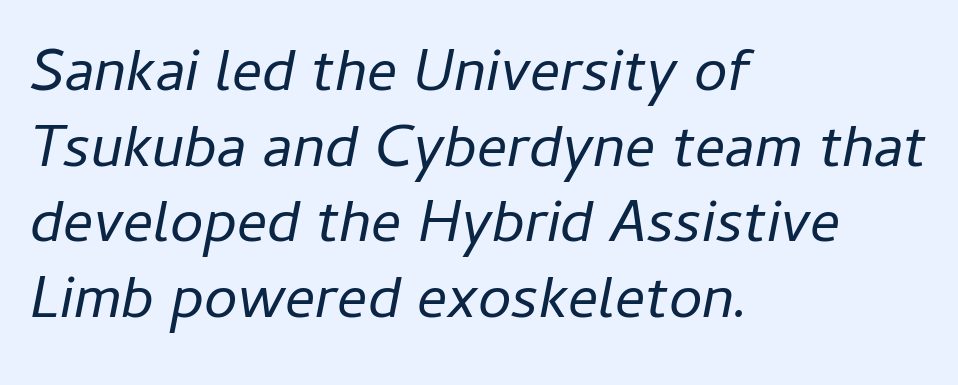
Quick note: italic. Honestly, the letter spacing is just normal — you wouldn't notice it. The passage shown is typed in a proportional face where columns would drift. These lines stack with their left ends in a neat column. If you measured baseline to baseline, you'd find a middling distance.
